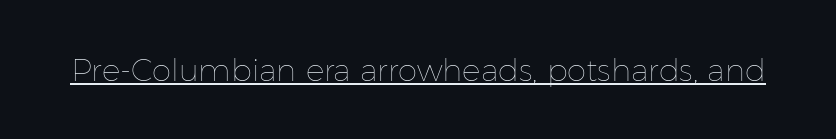
{"italic": "no", "bold": "no", "weight": "thin", "width": "normal", "stroke_contrast": "low", "x_height": "medium", "monospaced": "no", "underline": "yes", "letter_spacing": "normal", "letter_spacing_em": 0.0, "glyph_px": 31}
